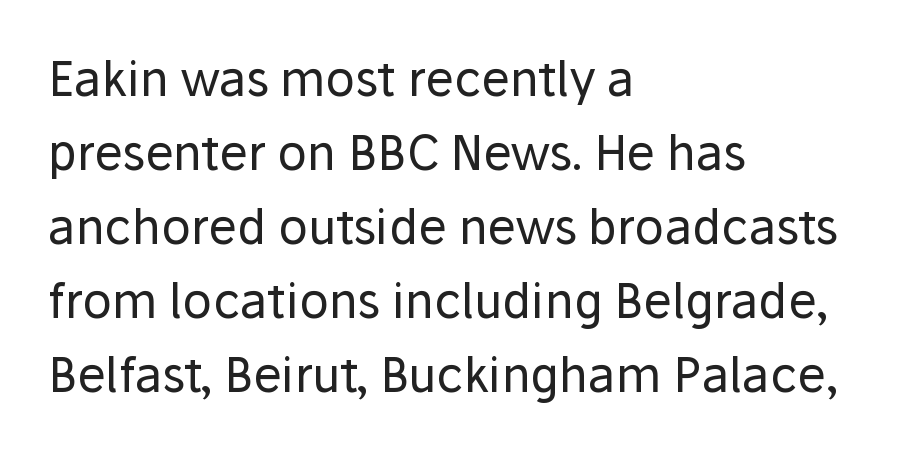
The tracking reads as untouched default to a designer's eye. Notice how descenders clear the ascenders below comfortably — that's standard leading. Upright lettering throughout. Line starts are locked; line ends wander. Serif or sans? Sans — the stroke terminals are bare. Bare-footed words on every line.
